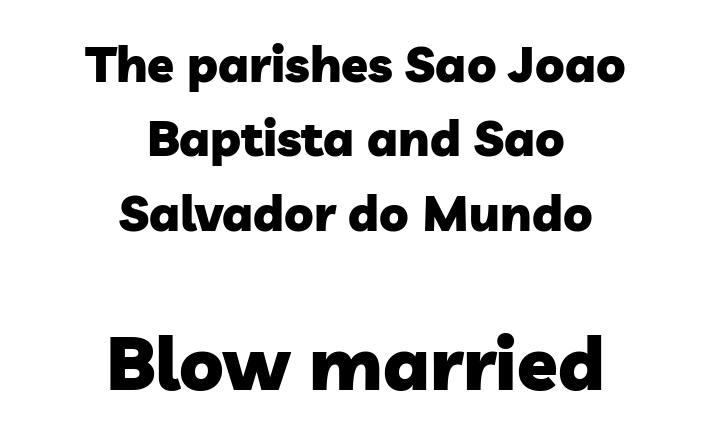
Q: Is the text bold? A: Yes.
Q: Is the typeface a serif or a sans-serif typeface? A: Sans-serif.
Q: Is the text underlined? A: No.
Q: How is the paragraph aligned? A: Centered.
Q: Is the spacing between letters normal or unusually wide? A: Normal.
Q: Is the spacing between lines tight, normal or loose? A: Normal.
Q: Which block of text is set in a larger size, the first (top) or the second (bottom)? A: The second (bottom) one.
Q: Width (condensed, normal, or wide)? A: Normal.
Q: Stroke contrast? A: Low.
Q: x-height? A: Medium.
Q: Monospaced? A: No.
